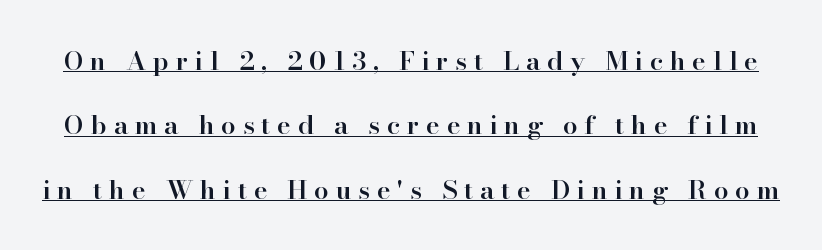
{"italic": "no", "bold": "semi", "underline": "yes", "line_spacing": "loose", "line_spacing_ratio": 2.48, "letter_spacing": "wide", "letter_spacing_em": 0.26, "glyph_px": 26}
